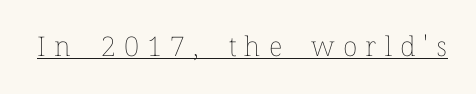
The passage shown is underscored from start to finish. A typesetter would mark this as roman, not italic. Between one letter and the next there's a generous, obvious gap. Weight: regular or lighter.
